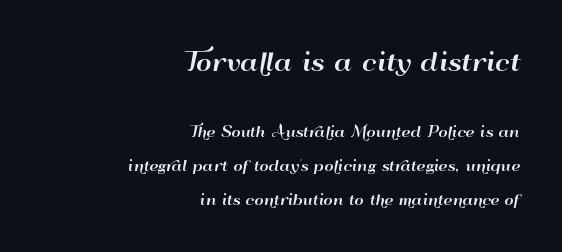
Q: Is the text italic (slanted)? A: Yes.
Q: Is the text underlined? A: No.
Q: How is the paragraph aligned? A: Right-aligned.
Q: Is the spacing between letters normal or unusually wide? A: Normal.
Q: Is the spacing between lines tight, normal or loose? A: Loose.
Q: Which block of text is set in a larger size, the first (top) or the second (bottom)? A: The first (top) one.
